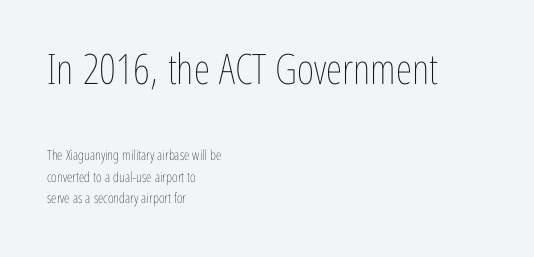
Q: Is the text bold? A: No.
Q: Is the text italic (slanted)? A: No, it is upright.
Q: Is the text underlined? A: No.
Q: How is the paragraph aligned? A: Left-aligned.
Q: Is the spacing between letters normal or unusually wide? A: Normal.
Q: Is the spacing between lines tight, normal or loose? A: Normal.
Q: Which block of text is set in a larger size, the first (top) or the second (bottom)? A: The first (top) one.
Q: Width (condensed, normal, or wide)? A: Condensed.
Q: Stroke contrast? A: Low.
Q: x-height? A: Medium.
Q: Monospaced? A: No.
